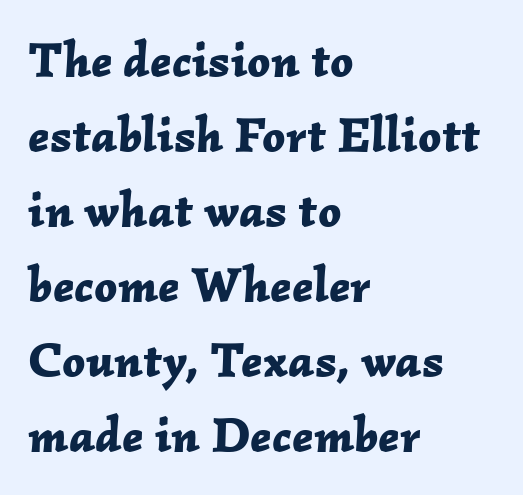
Pretty heavy lettering here — definitely bold. You could not count columns in this text — the font is proportionally spaced. This rendering features lettering with no underline. Slanted lettering throughout.
